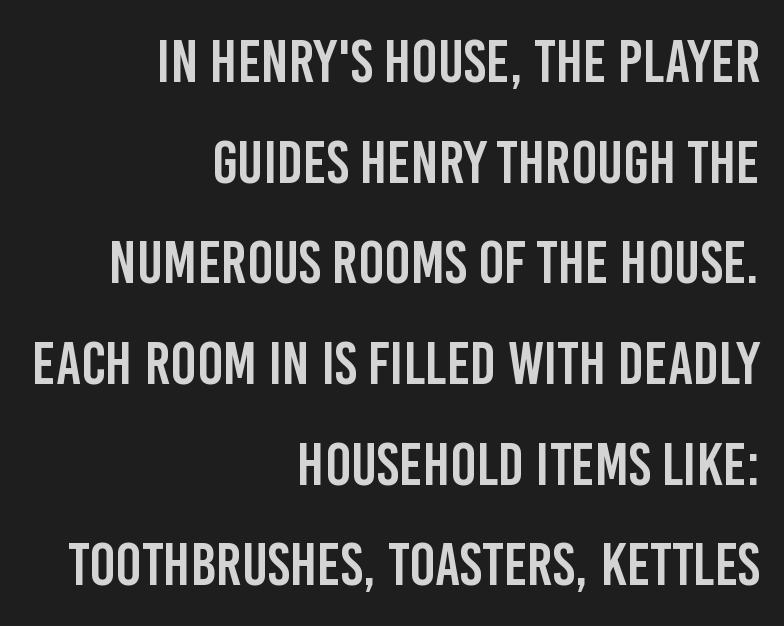
{"serif": "no", "italic": "no", "width": "condensed", "stroke_contrast": "low", "x_height": "large", "monospaced": "no", "underline": "no", "align": "right", "line_spacing": "normal", "line_spacing_ratio": 1.65, "letter_spacing": "normal", "letter_spacing_em": 0.0, "glyph_px": 61}
